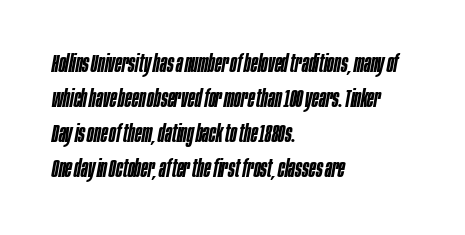
The image shows 25 px text type, italic (leaning right); set left-aligned, normal line spacing (1.4x), normal letter spacing, not underlined.
